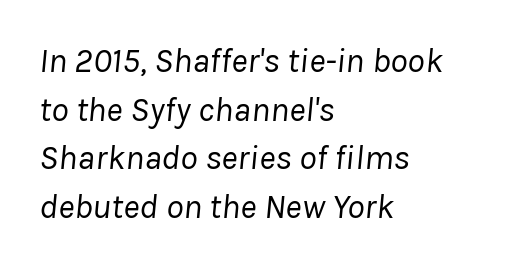
Q: Is the text bold? A: No.
Q: Is the text italic (slanted)? A: Yes, it leans right by about 8 degrees.
Q: Is the text underlined? A: No.
Q: How is the paragraph aligned? A: Left-aligned.
Q: Is the spacing between letters normal or unusually wide? A: Normal.
Q: Is the spacing between lines tight, normal or loose? A: Normal.
Q: Width (condensed, normal, or wide)? A: Normal.
Q: Stroke contrast? A: Low.
Q: x-height? A: Medium.
Q: Monospaced? A: No.
